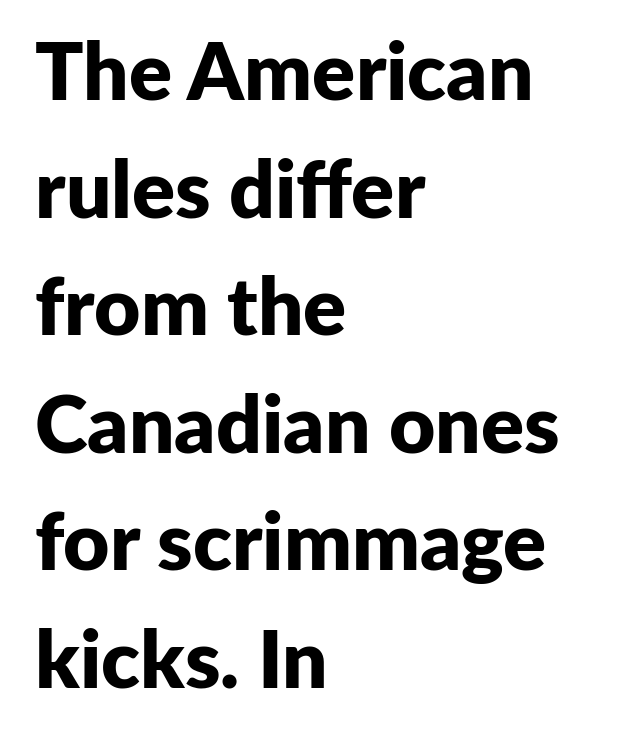
{"serif": "no", "italic": "no", "bold": "yes", "weight": "bold", "width": "normal", "stroke_contrast": "low", "x_height": "medium", "monospaced": "no", "underline": "no", "align": "left", "line_spacing": "normal", "line_spacing_ratio": 1.47, "letter_spacing": "normal", "letter_spacing_em": 0.0, "glyph_px": 80}
